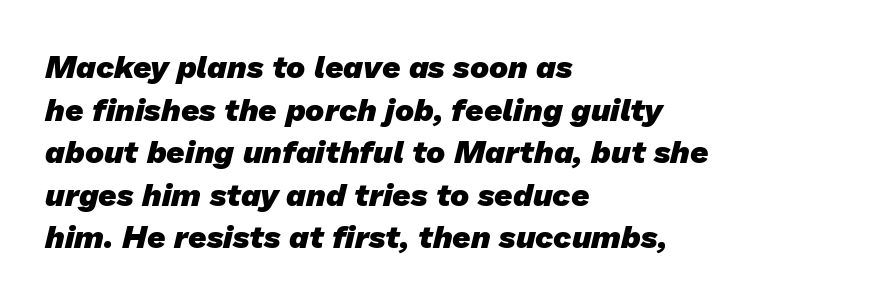
{"serif": "no", "bold": "yes", "weight": "heavy", "width": "normal", "stroke_contrast": "low", "x_height": "medium", "monospaced": "no", "underline": "no", "align": "left", "line_spacing": "normal", "line_spacing_ratio": 1.33, "letter_spacing": "normal", "letter_spacing_em": 0.0, "glyph_px": 32}
